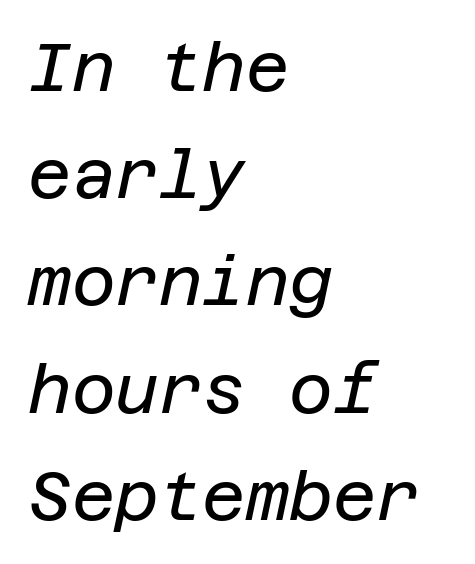
The face used here is rendered with its standard letterfit. The rendering applies a slant to the glyphs. Each line starts at the same left margin while the right side varies. Is the type heavy? It reads as light-to-regular instead. The rendering uses a moderate line-height, typical for paragraphs. The foot of each line stays bare and open.
